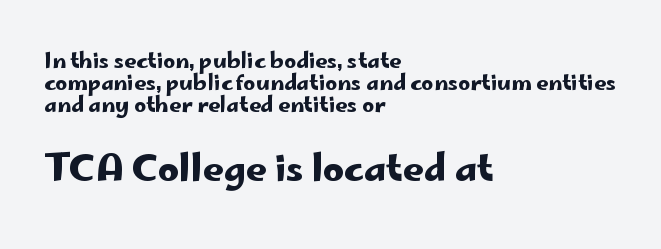
Just letters on the line, the space beneath them empty. Note: no serifs on the glyphs. Words appear dense and cohesive because spacing is normal. Visually the block forms a straight wall on the left and a jagged coastline on the right.
